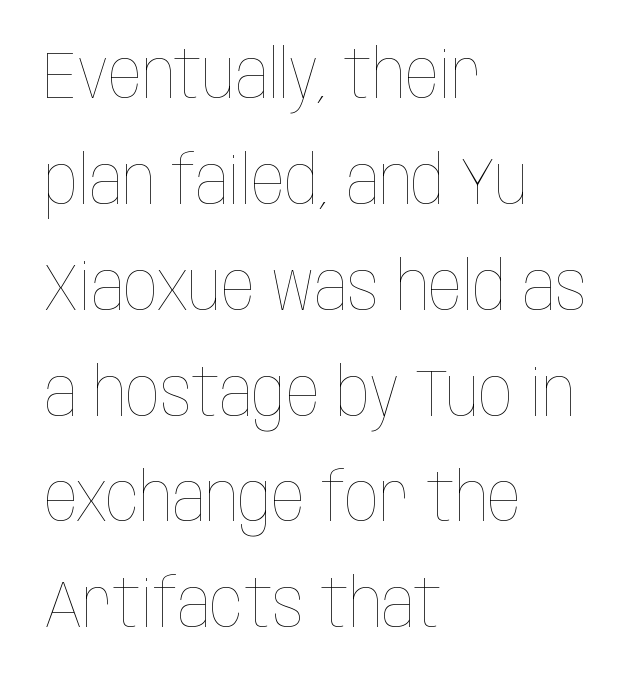
Interline gaps are of average width in this sample. Lines of text with bare space underneath. The font's upright variant was chosen for this text. The letters advance in unequal steps, a hallmark of proportional type. There is no visible air inserted between adjacent glyphs.
